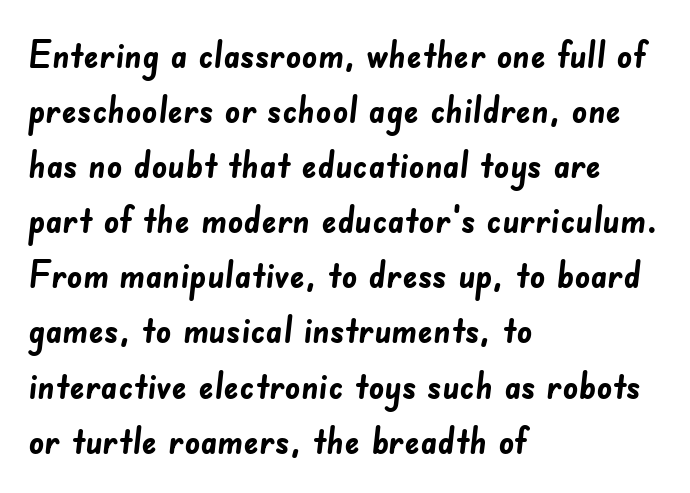
{"serif": "no", "bold": "yes", "weight": "semibold", "width": "normal", "stroke_contrast": "low", "x_height": "small", "monospaced": "no", "underline": "no", "align": "left", "line_spacing": "normal", "line_spacing_ratio": 1.45, "letter_spacing": "normal", "letter_spacing_em": 0.0, "glyph_px": 38}
